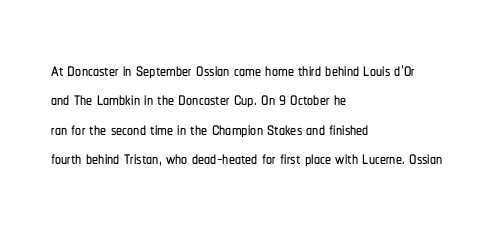
The image shows 24 px text type, upright; set left-aligned, line spacing 1.22x, normal letter spacing, not underlined.
